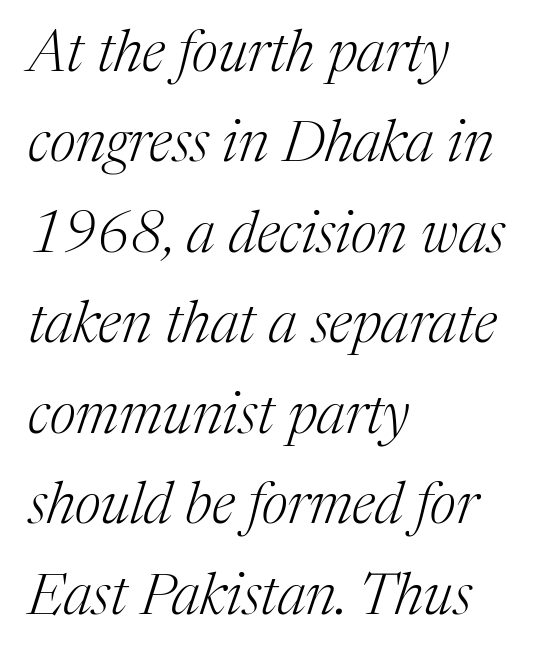
Leading: standard. Italic: yes, the glyphs are oblique. Casual observation: everything's shoved over to the left. The line texture is even and compact thanks to regular tracking. This is not heavy type; no bold has been used.
